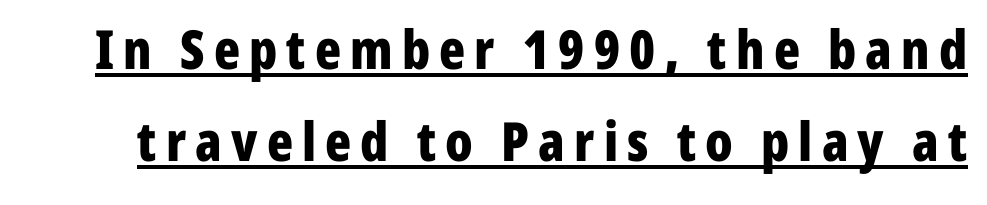
Type style note: lacks serifs. Somebody hit Ctrl+U on this one — the words are underlined. Students, this is bold: see how much ink each stroke carries. Nope, not italic — everything's standing straight. A typesetter would call this proportional, since set widths differ per character.
